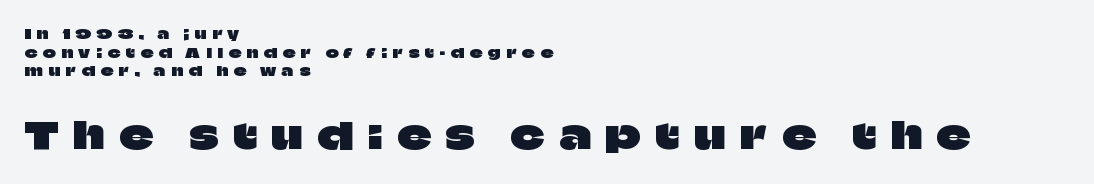
The image shows 37 px sans-serif type, upright; set left-aligned, normal line spacing (1.33x), unusually wide letter spacing (+0.4 em), not underlined; the second (bottom) block is 2.64x larger; low stroke contrast and a large x-height.
